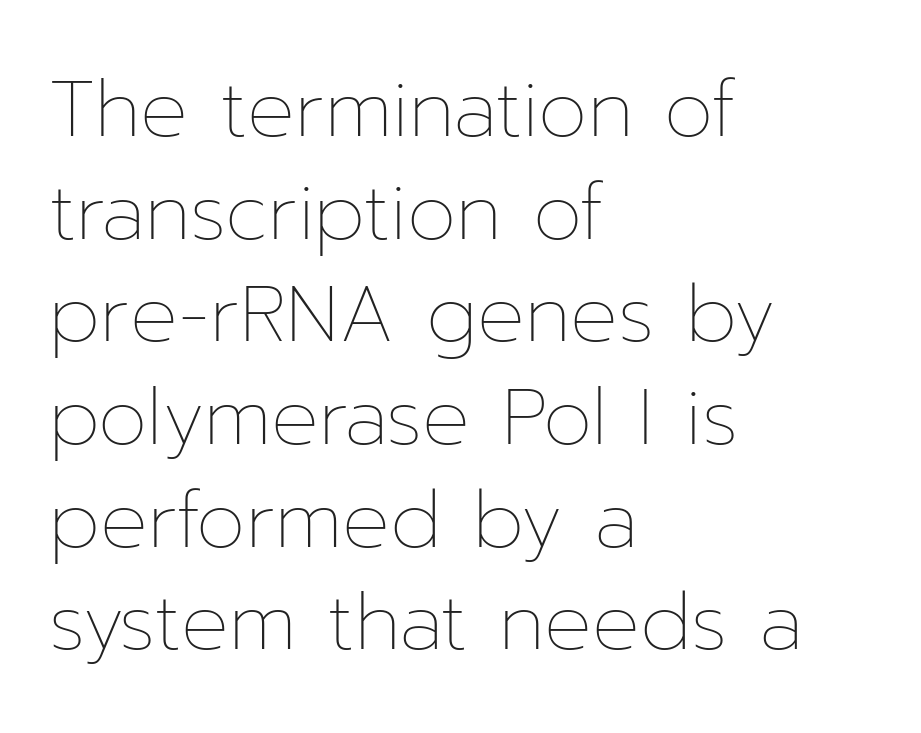
The image shows 79 px thin type, upright; set left-aligned, normal line spacing (1.3x), normal letter spacing, not underlined; low stroke contrast and a medium x-height.
